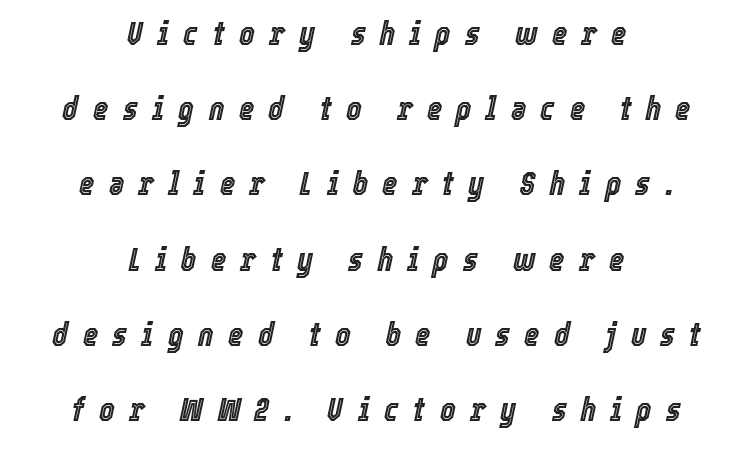
Q: Is the text italic (slanted)? A: Yes, it leans right by about 12 degrees.
Q: Is the text underlined? A: No.
Q: How is the paragraph aligned? A: Centered.
Q: Is the spacing between letters normal or unusually wide? A: Unusually wide.
Q: Is the spacing between lines tight, normal or loose? A: Loose.
Q: Width (condensed, normal, or wide)? A: Condensed.
Q: x-height? A: Medium.
Q: Monospaced? A: No.
